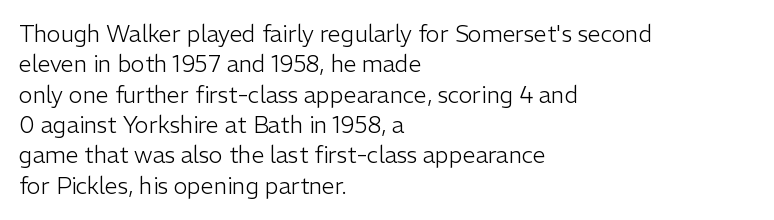
The image shows 23 px text type, upright; set left-aligned, normal line spacing (1.32x), normal letter spacing, not underlined.
